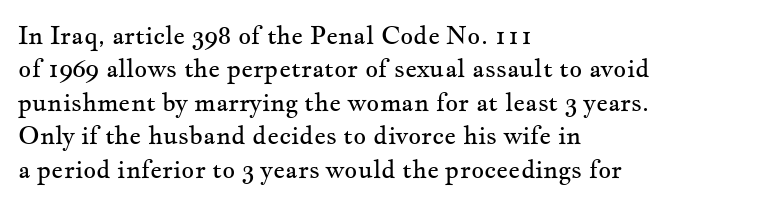
Notice how the stems are strictly vertical — no italics here. Clear beneath every line of the passage. Compared with typical paragraphs, the rows here are spaced about the same. The letters look calm and open, with moderate or lighter stems. Spacing between characters is what you'd get straight out of the box.
